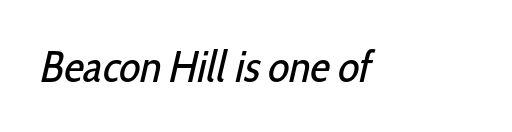
Q: Is the text bold? A: No.
Q: Is the typeface a serif or a sans-serif typeface? A: Sans-serif.
Q: Is the text underlined? A: No.
Q: Is the spacing between letters normal or unusually wide? A: Normal.
Q: Width (condensed, normal, or wide)? A: Condensed.
Q: Stroke contrast? A: Low.
Q: x-height? A: Medium.
Q: Monospaced? A: No.
